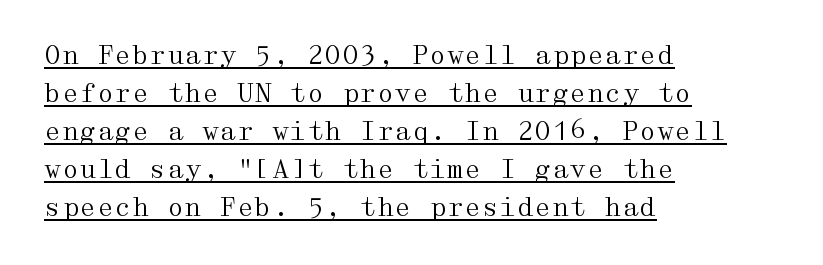
Q: Is the text bold? A: No.
Q: Is the text italic (slanted)? A: No, it is upright.
Q: Is the text underlined? A: Yes.
Q: How is the paragraph aligned? A: Left-aligned.
Q: Is the spacing between letters normal or unusually wide? A: Normal.
Q: Is the spacing between lines tight, normal or loose? A: Normal.
